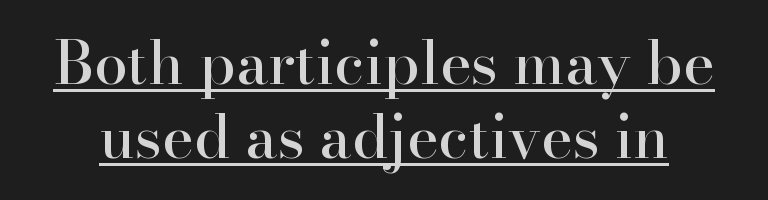
Decoration check: the copy is underlined. Observe the ordinary spacing: letters are neighbours, not strangers. Stroke terminals: seriffed. Do the characters align in a grid? No, the font is proportional. Every character sits straight up, as roman type does.
